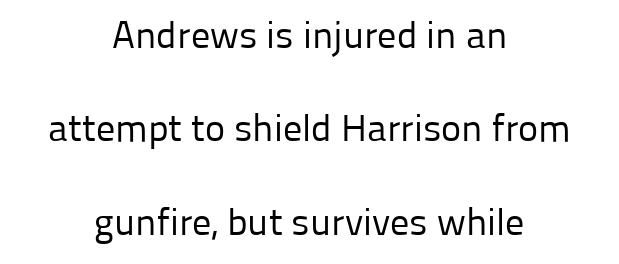
Q: Is the text bold? A: No.
Q: Is the text italic (slanted)? A: No, it is upright.
Q: Is the typeface a serif or a sans-serif typeface? A: Sans-serif.
Q: Is the text underlined? A: No.
Q: How is the paragraph aligned? A: Centered.
Q: Is the spacing between letters normal or unusually wide? A: Normal.
Q: Is the spacing between lines tight, normal or loose? A: Loose.
Q: Width (condensed, normal, or wide)? A: Normal.
Q: Stroke contrast? A: Low.
Q: x-height? A: Medium.
Q: Monospaced? A: No.
